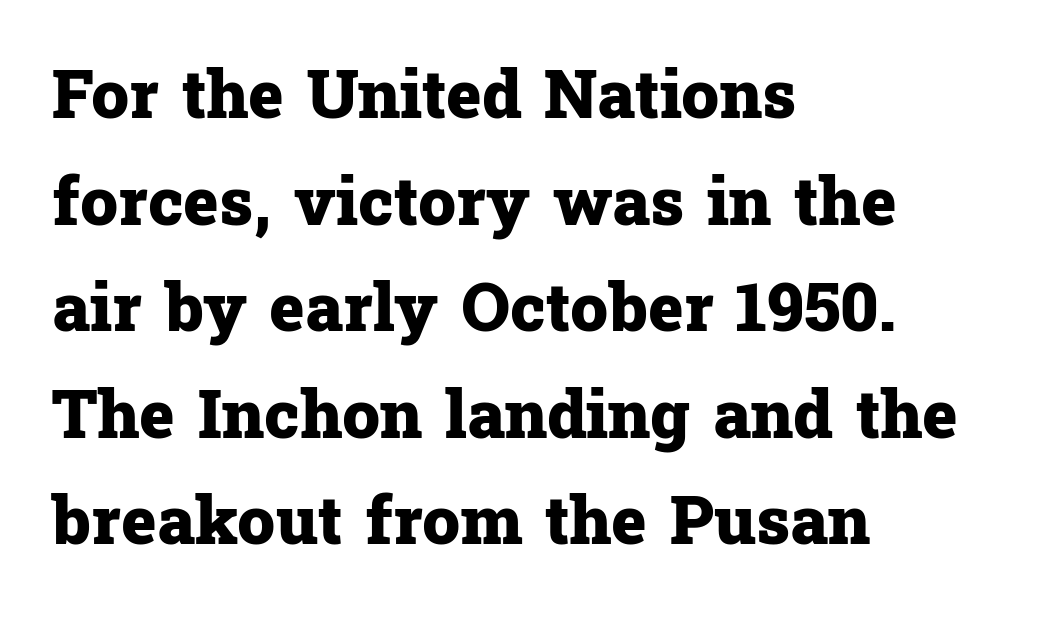
Nobody touched the tracking dial on this one. The type family on display is of the serif kind. Strokes here are thick enough to call this a true bold. This sample has the flowing, uneven cadence of proportional lettering. This is the regular roman posture of the typeface.
